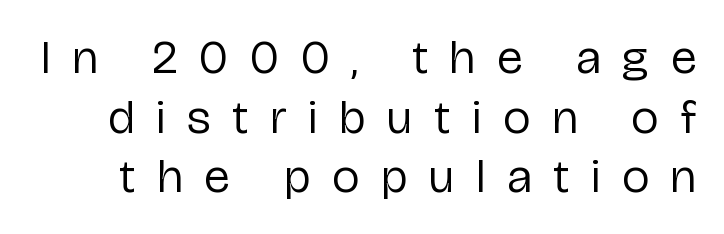
{"serif": "no", "italic": "no", "bold": "no", "weight": "regular", "width": "normal", "stroke_contrast": "low", "x_height": "medium", "monospaced": "no", "underline": "no", "line_spacing_ratio": 1.24, "letter_spacing": "wide", "letter_spacing_em": 0.45, "glyph_px": 48}
